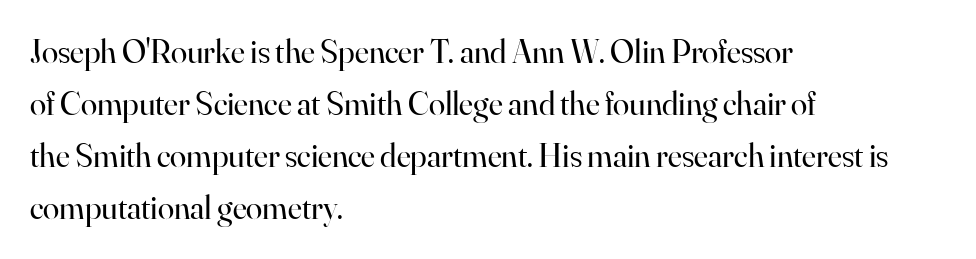
Q: Is the text bold? A: No.
Q: Is the text italic (slanted)? A: No, it is upright.
Q: Is the typeface a serif or a sans-serif typeface? A: Serif.
Q: Is the text underlined? A: No.
Q: How is the paragraph aligned? A: Left-aligned.
Q: Is the spacing between letters normal or unusually wide? A: Normal.
Q: Is the spacing between lines tight, normal or loose? A: Normal.
Q: Width (condensed, normal, or wide)? A: Normal.
Q: Stroke contrast? A: High.
Q: x-height? A: Small.
Q: Monospaced? A: No.
